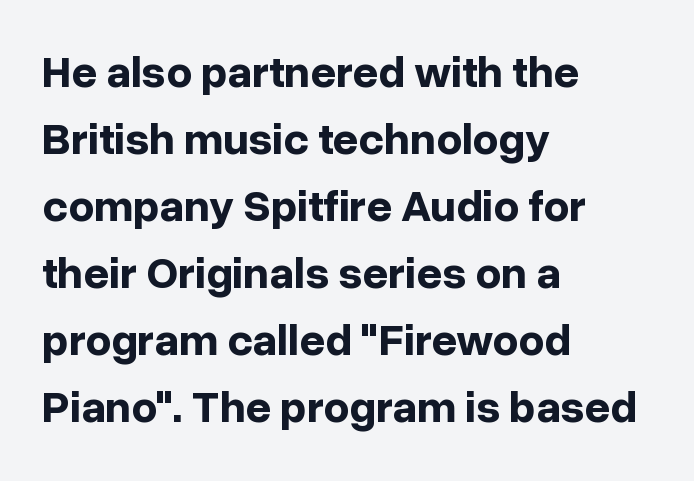
{"serif": "no", "italic": "no", "bold": "yes", "weight": "bold", "width": "normal", "stroke_contrast": "low", "x_height": "medium", "monospaced": "no", "underline": "no", "align": "left", "line_spacing": "normal", "line_spacing_ratio": 1.49, "letter_spacing": "normal", "letter_spacing_em": 0.0, "glyph_px": 45}
